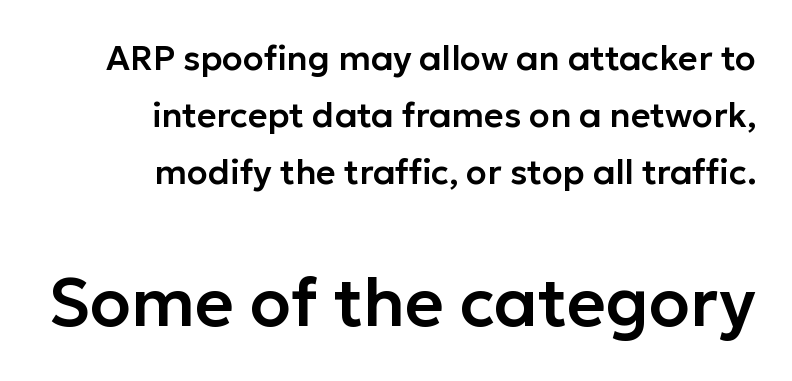
{"serif": "no", "italic": "no", "width": "normal", "stroke_contrast": "low", "x_height": "medium", "monospaced": "no", "underline": "no", "align": "right", "line_spacing": "normal", "line_spacing_ratio": 1.67, "letter_spacing": "normal", "letter_spacing_em": 0.0, "larger_block": "second", "size_ratio": 1.97, "glyph_px": 67}
